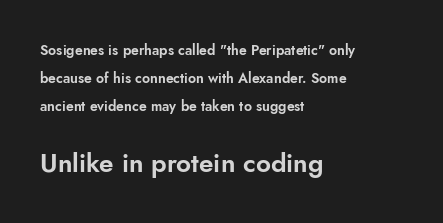
Is the block centered? No — it sits flush against the left margin. Check the space under the baseline: it is left empty. In terms of leading, this rendering errs on the spacious side. Scale increases going downward across the two blocks. Nope, not italic — everything's standing straight. You could call the tracking neutral — neither tight nor loose.
